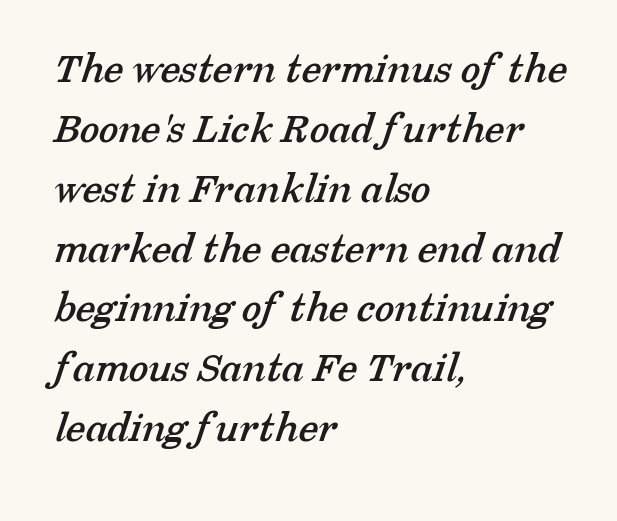
{"serif": "yes", "width": "normal", "stroke_contrast": "low", "x_height": "medium", "monospaced": "no", "underline": "no", "align": "left", "line_spacing": "normal", "line_spacing_ratio": 1.33, "letter_spacing": "normal", "letter_spacing_em": 0.0, "glyph_px": 45}
